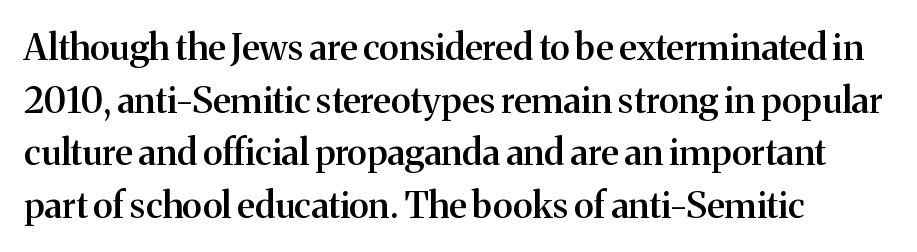
The image shows 36 px semibold serif type, upright; set left-aligned, normal line spacing (1.46x), normal letter spacing, not underlined; medium stroke contrast and a medium x-height.
